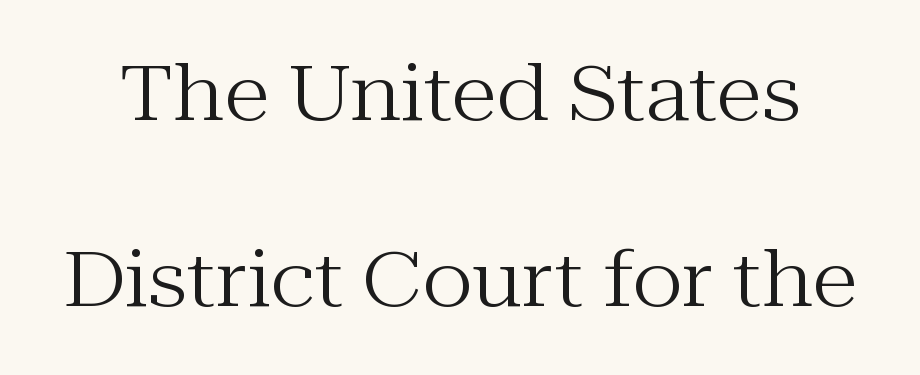
The image shows 76 px regular-weight serif type, upright; set loose line spacing (2.45x), normal letter spacing, not underlined; medium stroke contrast and a medium x-height.
